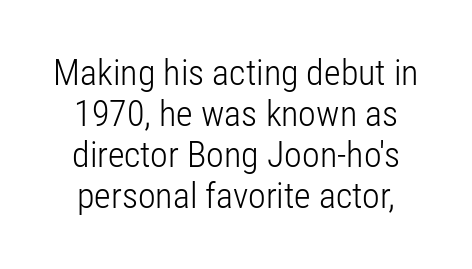
Heaviness? Minimal to ordinary, like unemphasized prose. These lines keep a tight, regular rhythm from letter to letter. Underline: absent. Leading is clearly below the norm, producing a dense column.
